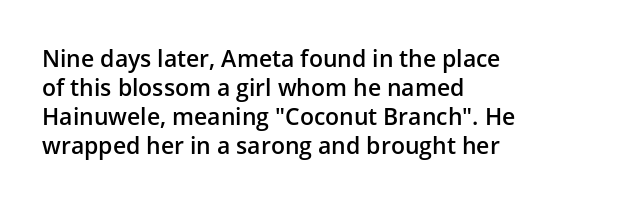
{"italic": "no", "bold": "semi", "underline": "no", "align": "left", "line_spacing": "normal", "line_spacing_ratio": 1.26, "letter_spacing": "normal", "letter_spacing_em": 0.0, "glyph_px": 23}
